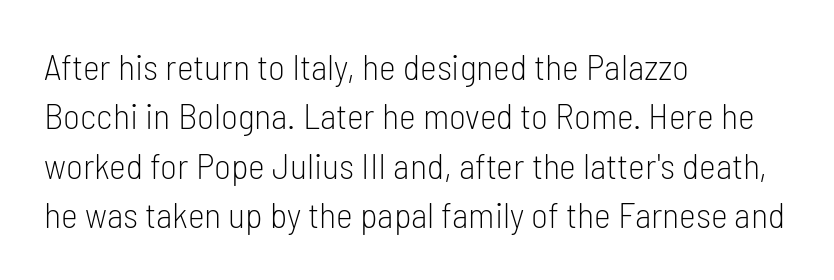
Q: Is the text bold? A: No.
Q: Is the text italic (slanted)? A: No, it is upright.
Q: Is the typeface a serif or a sans-serif typeface? A: Sans-serif.
Q: Is the text underlined? A: No.
Q: How is the paragraph aligned? A: Left-aligned.
Q: Is the spacing between letters normal or unusually wide? A: Normal.
Q: Is the spacing between lines tight, normal or loose? A: Normal.
Q: Width (condensed, normal, or wide)? A: Condensed.
Q: Stroke contrast? A: Low.
Q: x-height? A: Medium.
Q: Monospaced? A: No.
